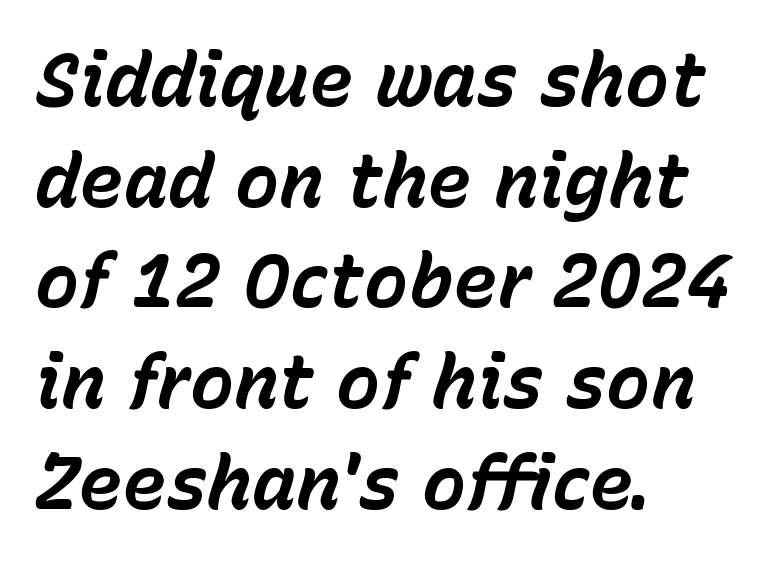
Q: Is the text bold? A: Yes.
Q: Is the text italic (slanted)? A: Yes, it leans right by about 15 degrees.
Q: Is the text underlined? A: No.
Q: How is the paragraph aligned? A: Left-aligned.
Q: Is the spacing between letters normal or unusually wide? A: Normal.
Q: Is the spacing between lines tight, normal or loose? A: Normal.
Q: Width (condensed, normal, or wide)? A: Normal.
Q: Stroke contrast? A: Low.
Q: x-height? A: Medium.
Q: Monospaced? A: No.
